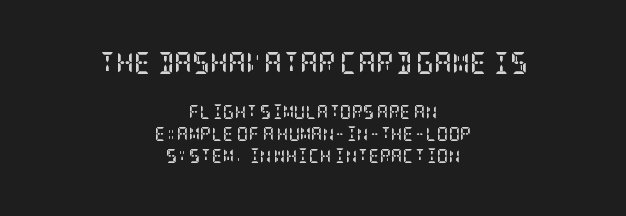
{"italic": "no", "bold": "yes", "underline": "no", "align": "center", "line_spacing": "normal", "line_spacing_ratio": 1.59, "letter_spacing": "normal", "letter_spacing_em": 0.0, "larger_block": "first", "size_ratio": 1.57, "glyph_px": 22}
